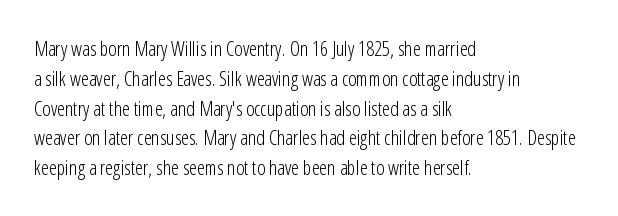
The image shows 20 px text type, upright; set left-aligned, normal line spacing (1.49x), normal letter spacing, not underlined.
